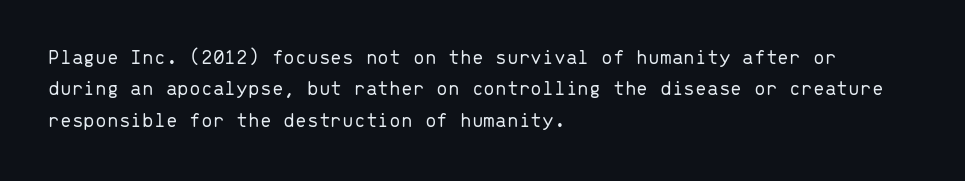
The image shows 21 px text type, upright; set left-aligned, normal line spacing (1.5x), normal letter spacing, not underlined.
